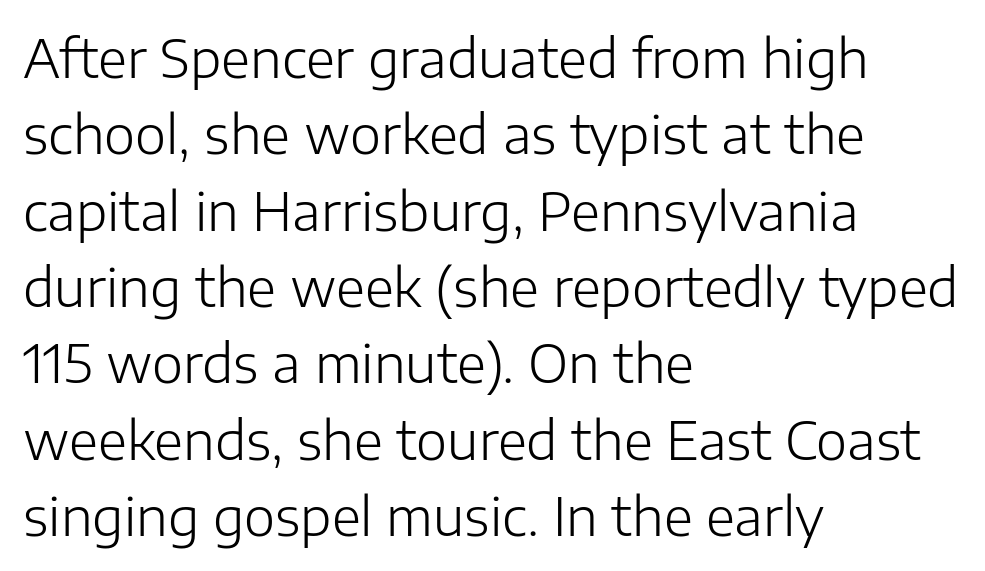
Q: Is the text bold? A: No.
Q: Is the text italic (slanted)? A: No, it is upright.
Q: Is the typeface a serif or a sans-serif typeface? A: Sans-serif.
Q: Is the text underlined? A: No.
Q: How is the paragraph aligned? A: Left-aligned.
Q: Is the spacing between letters normal or unusually wide? A: Normal.
Q: Is the spacing between lines tight, normal or loose? A: Normal.
Q: Width (condensed, normal, or wide)? A: Normal.
Q: Stroke contrast? A: Low.
Q: x-height? A: Medium.
Q: Monospaced? A: No.
